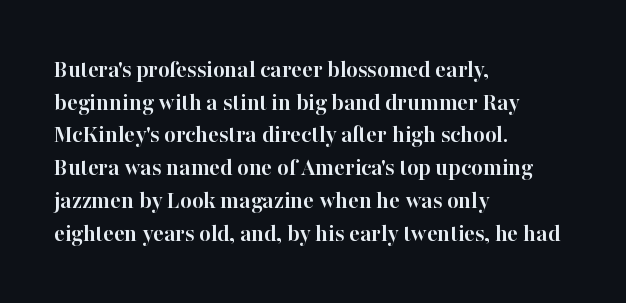
Q: Is the text bold? A: Yes.
Q: Is the text italic (slanted)? A: No, it is upright.
Q: Is the text underlined? A: No.
Q: How is the paragraph aligned? A: Left-aligned.
Q: Is the spacing between letters normal or unusually wide? A: Normal.
Q: Is the spacing between lines tight, normal or loose? A: Normal.
